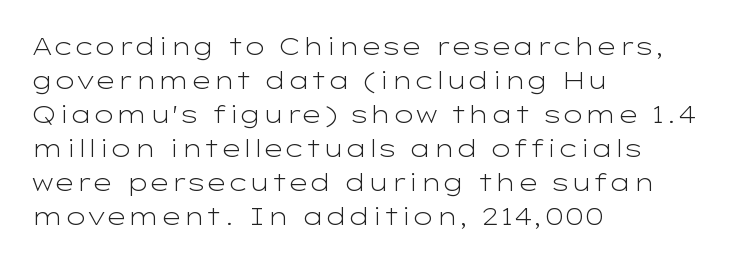
{"italic": "no", "bold": "no", "underline": "no", "align": "left", "line_spacing": "normal", "line_spacing_ratio": 1.42, "letter_spacing": "normal", "letter_spacing_em": 0.0, "glyph_px": 24}
